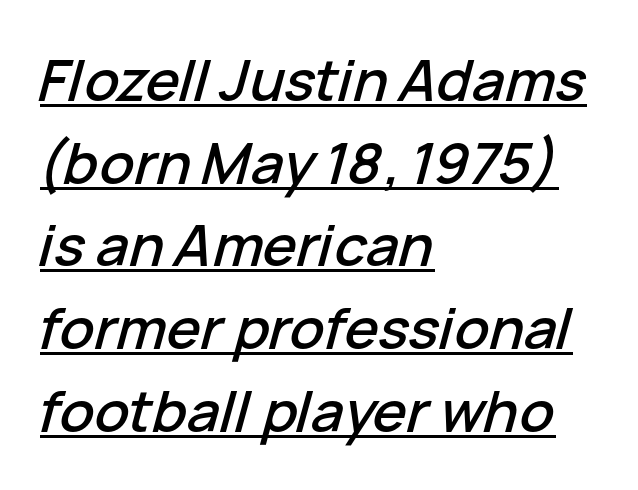
The image shows 57 px text type, italic (leaning right); set left-aligned, normal line spacing (1.45x), normal letter spacing, underlined; low stroke contrast and a medium x-height.
